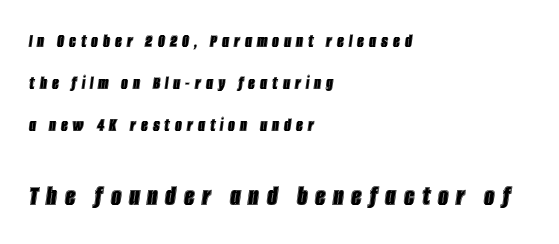
A typesetter would call this proportional, since set widths differ per character. Small over large — that's the arrangement of the two blocks here. The text carries the slant typical of an italic or oblique font. Letter spacing: wide. The designer dialed line spacing up above the default.
